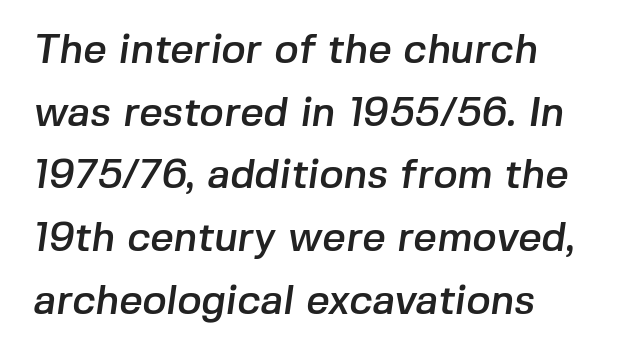
{"serif": "no", "width": "normal", "stroke_contrast": "low", "x_height": "medium", "monospaced": "no", "underline": "no", "line_spacing": "normal", "line_spacing_ratio": 1.53, "letter_spacing": "normal", "letter_spacing_em": 0.0, "glyph_px": 41}
